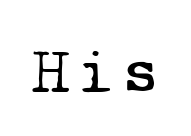
The image shows 64 px regular-weight serif type, monospaced; set not underlined; low stroke contrast and a medium x-height.
